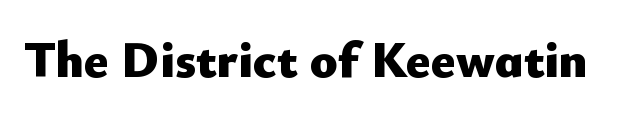
Are there feet on the stems? There aren't — it's a sans. The space beneath each line is pristine and unruled. Designer's note — italics off, roman on. Heavy-handed strokes throughout: this text is bold.
